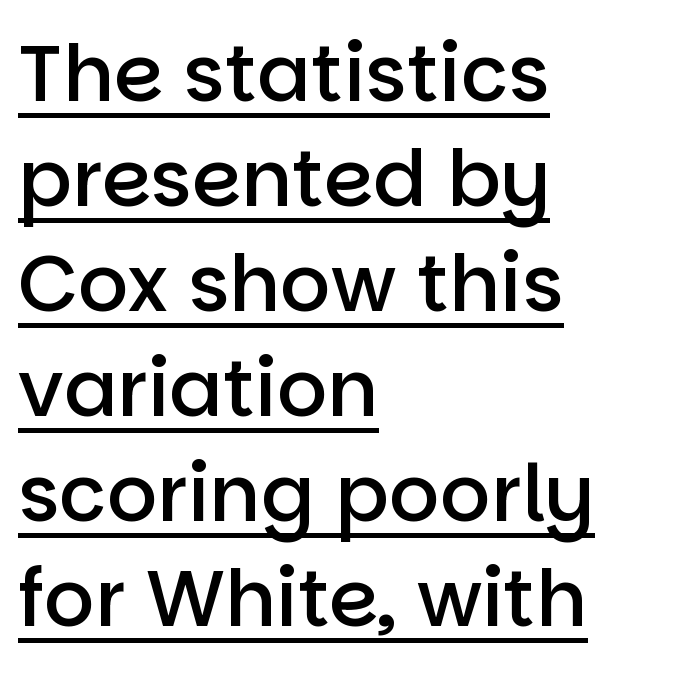
Think of a printed novel: that variable character pitch is what you see here. This block has exactly the height ordinary leading produces. The glyphs are accompanied by a horizontal stroke just below them. Characters remain perfectly vertical along every line. You can tell from the bare stems that sans-serif type was used. You could call the tracking neutral — neither tight nor loose.
